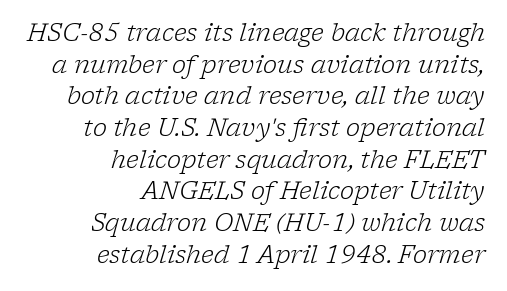
Q: Is the text bold? A: No.
Q: Is the text italic (slanted)? A: Yes, it leans right by about 17 degrees.
Q: Is the text underlined? A: No.
Q: How is the paragraph aligned? A: Right-aligned.
Q: Is the spacing between letters normal or unusually wide? A: Normal.
Q: Is the spacing between lines tight, normal or loose? A: Normal.
